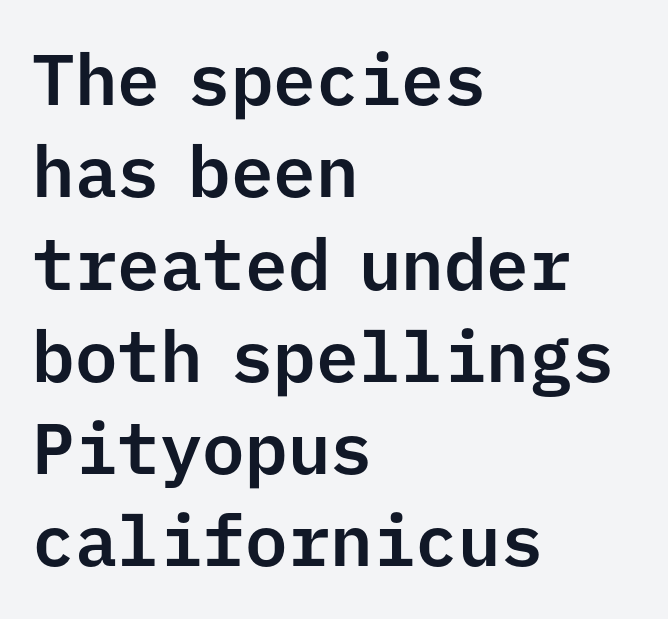
Q: Is the text italic (slanted)? A: No, it is upright.
Q: Is the typeface a serif or a sans-serif typeface? A: Sans-serif.
Q: Is the text underlined? A: No.
Q: How is the paragraph aligned? A: Left-aligned.
Q: Is the spacing between letters normal or unusually wide? A: Normal.
Q: Is the spacing between lines tight, normal or loose? A: Normal.
Q: Width (condensed, normal, or wide)? A: Normal.
Q: Stroke contrast? A: Low.
Q: x-height? A: Medium.
Q: Monospaced? A: Yes.
